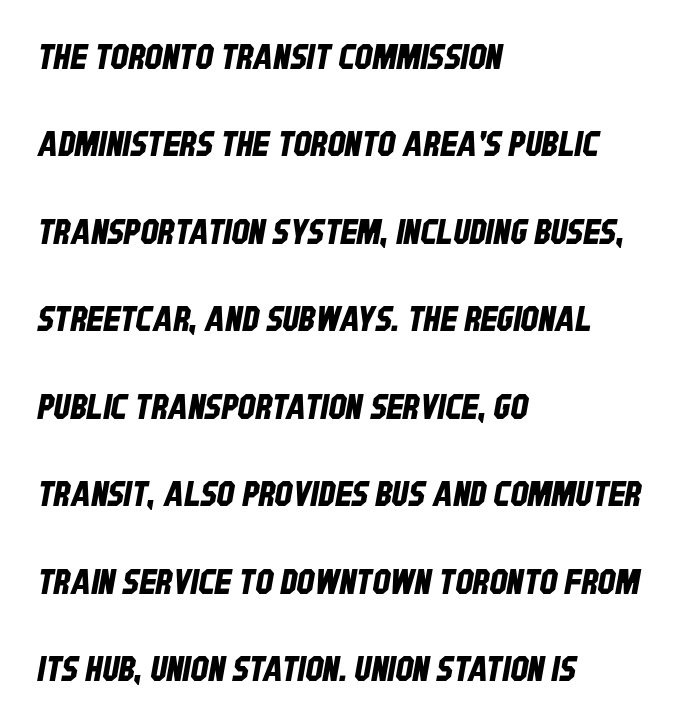
Q: Is the typeface a serif or a sans-serif typeface? A: Sans-serif.
Q: Is the text underlined? A: No.
Q: How is the paragraph aligned? A: Left-aligned.
Q: Is the spacing between letters normal or unusually wide? A: Normal.
Q: Is the spacing between lines tight, normal or loose? A: Loose.
Q: Width (condensed, normal, or wide)? A: Condensed.
Q: Stroke contrast? A: Low.
Q: x-height? A: Large.
Q: Monospaced? A: No.
